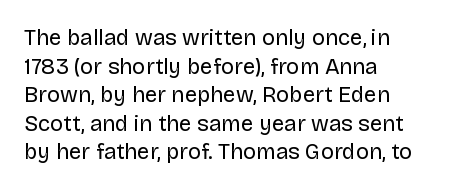
The image shows 22 px text type, upright; set left-aligned, normal line spacing (1.3x), normal letter spacing, not underlined.
